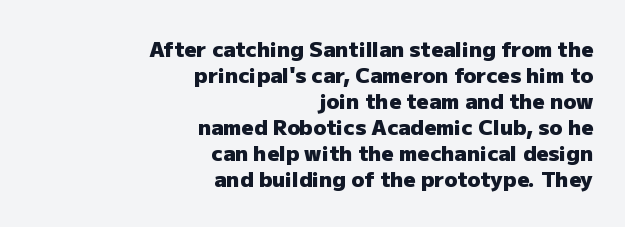
The image shows 21 px bold type, upright; set right-aligned, line spacing 1.24x, normal letter spacing, not underlined.
